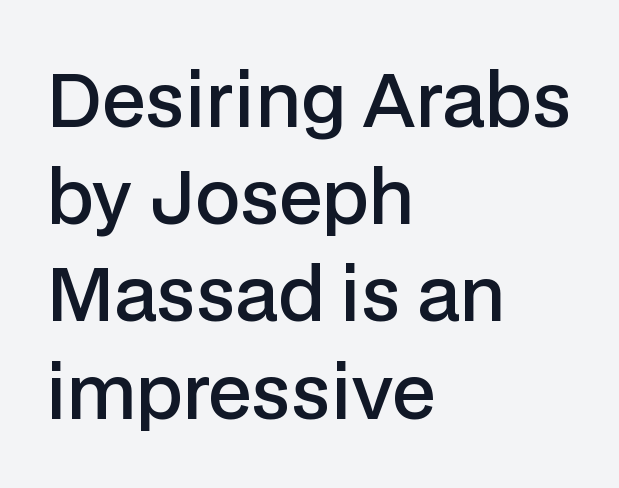
{"serif": "no", "italic": "no", "bold": "semi", "weight": "semibold", "width": "normal", "stroke_contrast": "low", "x_height": "medium", "monospaced": "no", "underline": "no", "align": "left", "line_spacing": "normal", "line_spacing_ratio": 1.35, "letter_spacing": "normal", "letter_spacing_em": 0.0, "glyph_px": 72}
